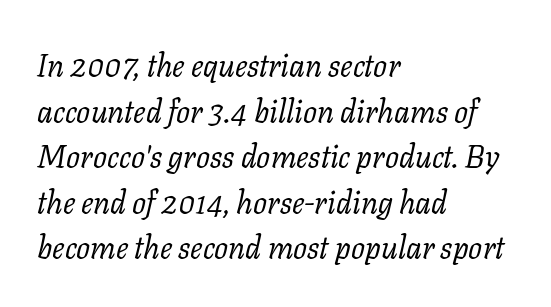
The image shows 31 px regular-weight serif type, italic (leaning right); set left-aligned, normal line spacing (1.47x), normal letter spacing, not underlined; low stroke contrast and a medium x-height.
